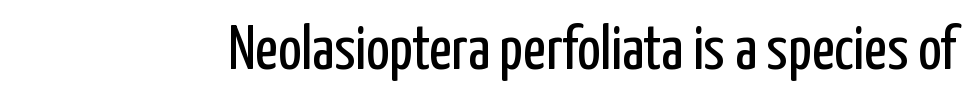
Are there feet on the stems? There aren't — it's a sans. The area under the type is left untouched. The specimen reads as upright at a glance. The letters advance in unequal steps, a hallmark of proportional type.
